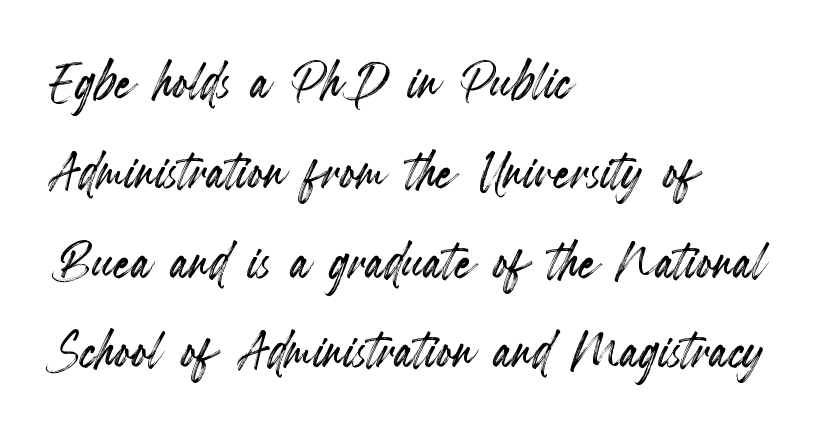
Q: Is the text italic (slanted)? A: Yes.
Q: Is the text underlined? A: No.
Q: How is the paragraph aligned? A: Left-aligned.
Q: Is the spacing between letters normal or unusually wide? A: Normal.
Q: Is the spacing between lines tight, normal or loose? A: Normal.
Q: Width (condensed, normal, or wide)? A: Condensed.
Q: x-height? A: Small.
Q: Monospaced? A: No.
